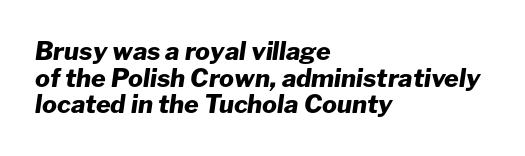
The image shows 25 px bold type, italic (leaning right); set left-aligned, tight line spacing (1.07x), normal letter spacing, not underlined.
